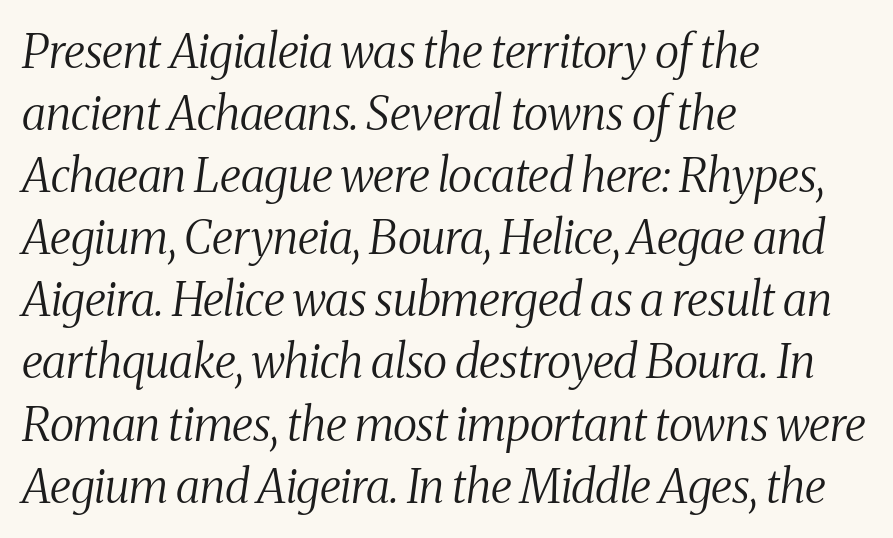
Q: Is the text bold? A: No.
Q: Is the text italic (slanted)? A: Yes, it leans right by about 8 degrees.
Q: Is the typeface a serif or a sans-serif typeface? A: Serif.
Q: Is the text underlined? A: No.
Q: How is the paragraph aligned? A: Left-aligned.
Q: Is the spacing between letters normal or unusually wide? A: Normal.
Q: Is the spacing between lines tight, normal or loose? A: Normal.
Q: Width (condensed, normal, or wide)? A: Condensed.
Q: Stroke contrast? A: Medium.
Q: x-height? A: Medium.
Q: Monospaced? A: No.
